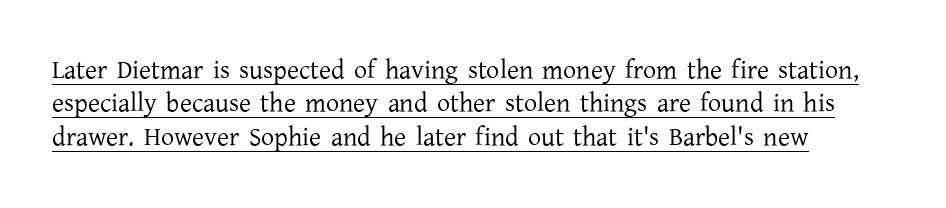
The image shows 26 px text type, upright; set left-aligned, normal line spacing (1.28x), normal letter spacing, underlined.
